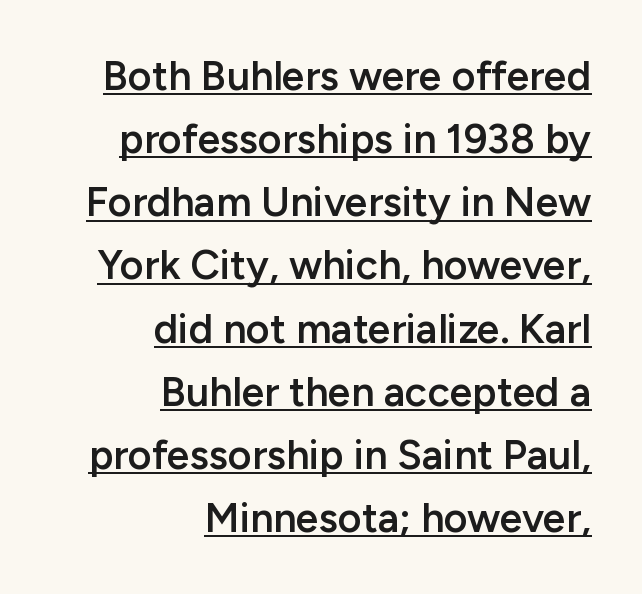
The image shows 41 px semibold sans-serif type, upright; set right-aligned, normal line spacing (1.54x), normal letter spacing, underlined; low stroke contrast and a medium x-height.
